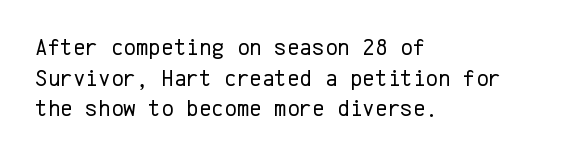
Q: Is the text bold? A: No.
Q: Is the text italic (slanted)? A: No, it is upright.
Q: Is the text underlined? A: No.
Q: How is the paragraph aligned? A: Left-aligned.
Q: Is the spacing between letters normal or unusually wide? A: Normal.
Q: Is the spacing between lines tight, normal or loose? A: Normal.
